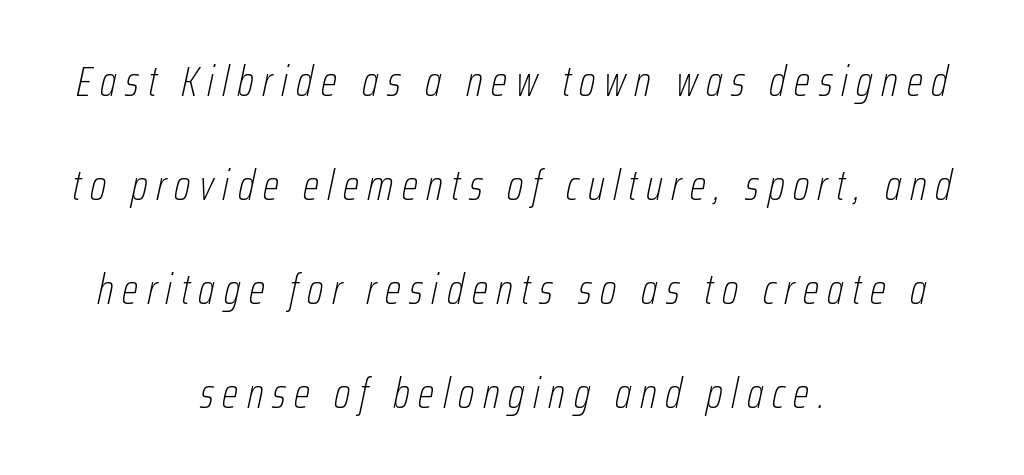
Q: Is the text bold? A: No.
Q: Is the text italic (slanted)? A: Yes, it leans right by about 12 degrees.
Q: Is the text underlined? A: No.
Q: How is the paragraph aligned? A: Centered.
Q: Is the spacing between letters normal or unusually wide? A: Unusually wide.
Q: Is the spacing between lines tight, normal or loose? A: Loose.
Q: Width (condensed, normal, or wide)? A: Condensed.
Q: Stroke contrast? A: Low.
Q: x-height? A: Medium.
Q: Monospaced? A: No.
